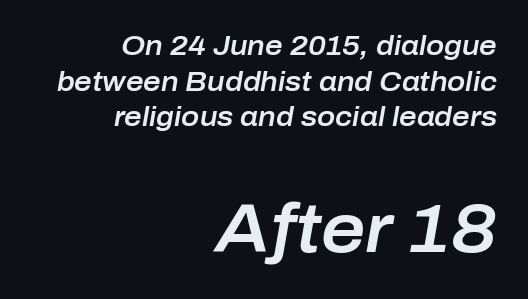
Q: Is the text italic (slanted)? A: Yes, it leans right by about 10 degrees.
Q: Is the text underlined? A: No.
Q: How is the paragraph aligned? A: Right-aligned.
Q: Is the spacing between letters normal or unusually wide? A: Normal.
Q: Is the spacing between lines tight, normal or loose? A: Normal.
Q: Which block of text is set in a larger size, the first (top) or the second (bottom)? A: The second (bottom) one.
Q: Width (condensed, normal, or wide)? A: Normal.
Q: Stroke contrast? A: Low.
Q: x-height? A: Medium.
Q: Monospaced? A: No.
